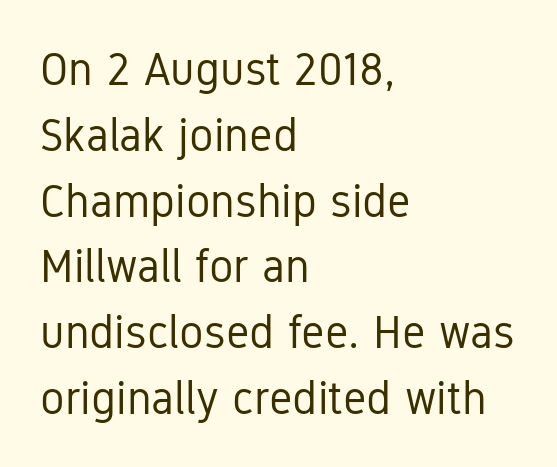
Q: Is the text bold? A: No.
Q: Is the text italic (slanted)? A: No, it is upright.
Q: Is the typeface a serif or a sans-serif typeface? A: Sans-serif.
Q: Is the text underlined? A: No.
Q: How is the paragraph aligned? A: Left-aligned.
Q: Is the spacing between letters normal or unusually wide? A: Normal.
Q: Is the spacing between lines tight, normal or loose? A: Normal.
Q: Width (condensed, normal, or wide)? A: Condensed.
Q: Stroke contrast? A: Low.
Q: x-height? A: Medium.
Q: Monospaced? A: No.
